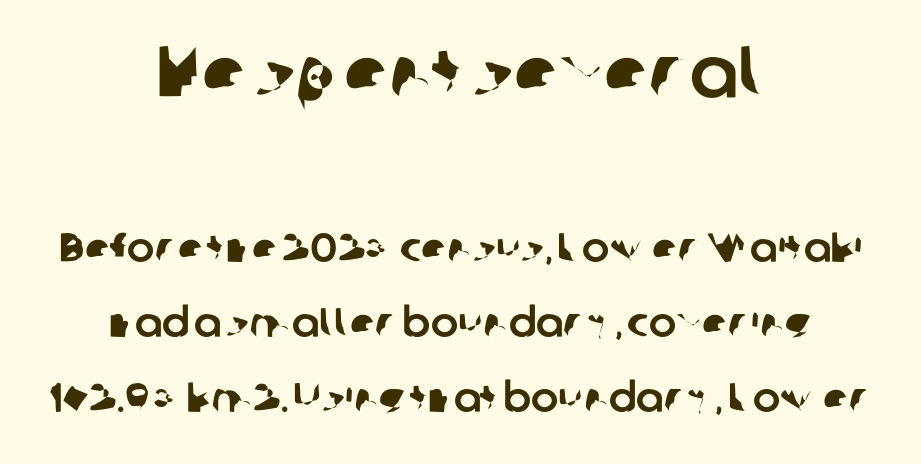
Q: Is the typeface a serif or a sans-serif typeface? A: Sans-serif.
Q: Is the text underlined? A: No.
Q: How is the paragraph aligned? A: Centered.
Q: Is the spacing between letters normal or unusually wide? A: Normal.
Q: Which block of text is set in a larger size, the first (top) or the second (bottom)? A: The first (top) one.
Q: Width (condensed, normal, or wide)? A: Normal.
Q: Stroke contrast? A: Low.
Q: x-height? A: Medium.
Q: Monospaced? A: No.
